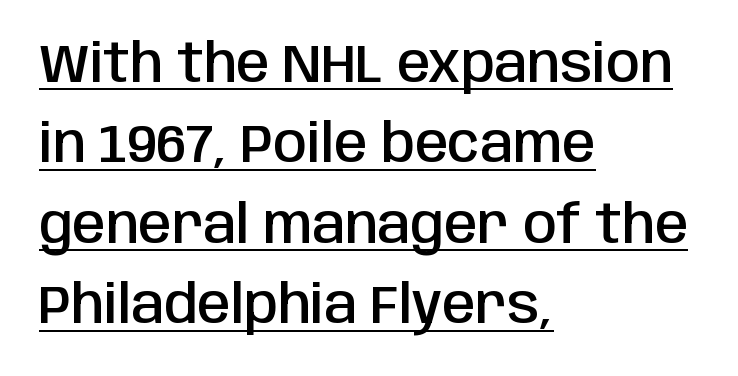
{"serif": "no", "italic": "no", "bold": "semi", "weight": "semibold", "width": "condensed", "stroke_contrast": "low", "x_height": "large", "monospaced": "no", "underline": "yes", "align": "left", "line_spacing": "normal", "line_spacing_ratio": 1.49, "letter_spacing": "normal", "letter_spacing_em": 0.0, "glyph_px": 54}
